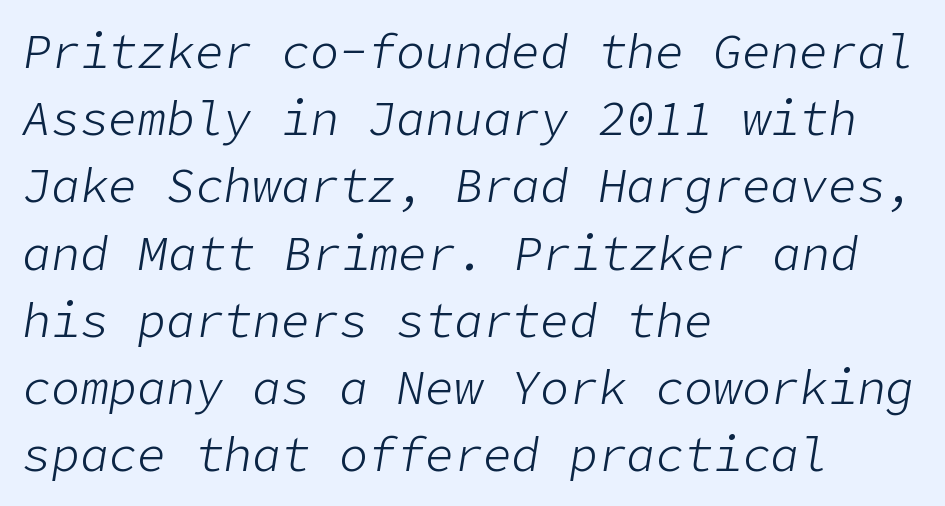
A classic flush-left, rag-right setting is used for this passage. The designer left line spacing at the default. These lines were composed using italics. Observe the ordinary spacing: letters are neighbours, not strangers. Descenders hang freely into open space. The font is comparable to plain body text, perhaps lighter.
